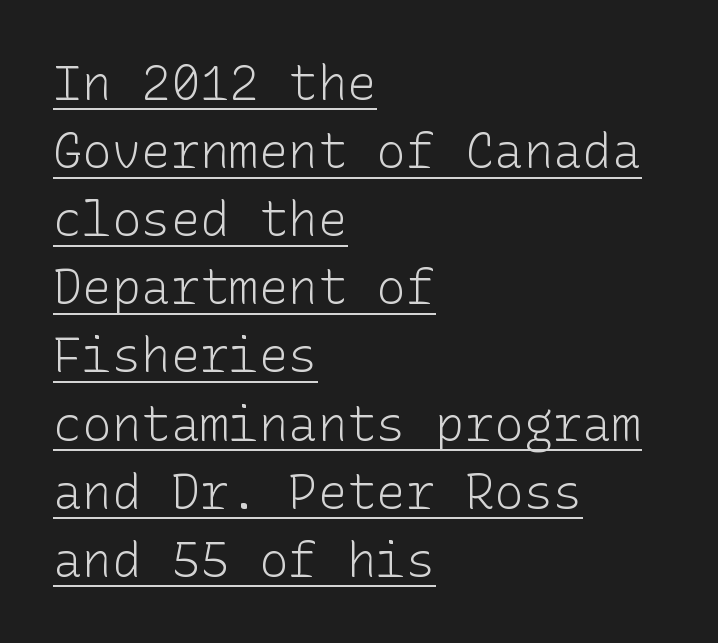
The image shows 49 px light sans-serif type, upright; set left-aligned, normal line spacing (1.39x), normal letter spacing, underlined; low stroke contrast and a medium x-height.
